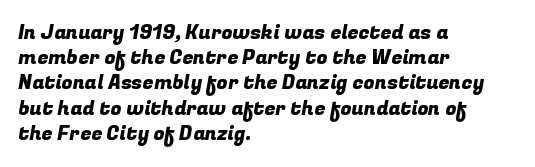
The image shows 20 px text type; set left-aligned, normal line spacing (1.26x), normal letter spacing, not underlined.
